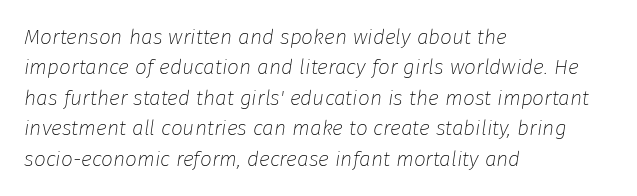
{"italic": "yes", "lean": "right", "slant_degrees": 8, "bold": "no", "underline": "no", "align": "left", "line_spacing": "normal", "line_spacing_ratio": 1.45, "letter_spacing": "normal", "letter_spacing_em": 0.0, "glyph_px": 21}
